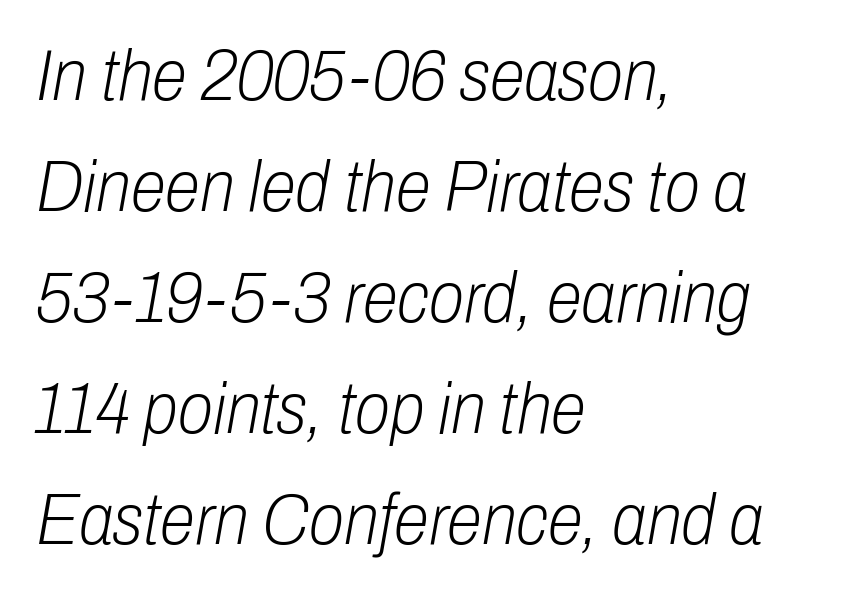
The image shows 72 px light, condensed type, italic (leaning right); set left-aligned, normal line spacing (1.54x), normal letter spacing, not underlined; low stroke contrast and a medium x-height.
